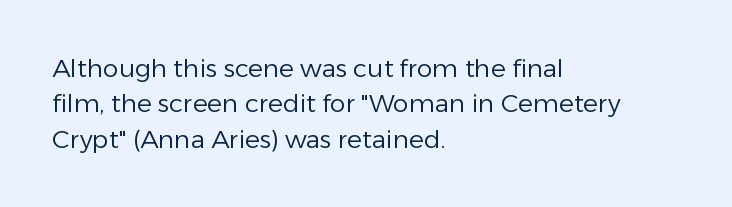
The image shows 25 px text type, upright; set left-aligned, normal line spacing (1.42x), normal letter spacing, not underlined.
